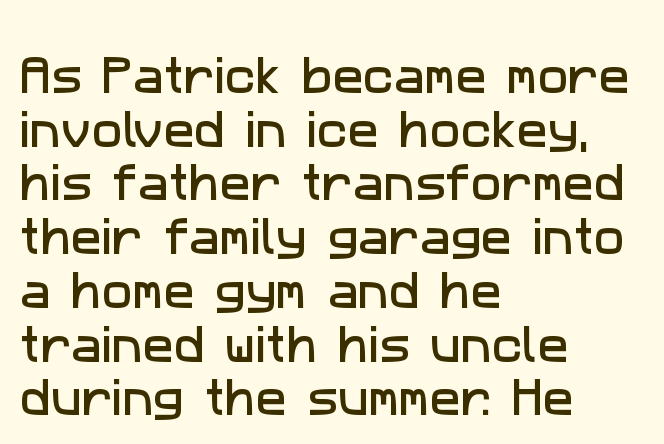
Think of a printed novel: that variable character pitch is what you see here. Short and long lines alike share a common starting point at left. The line texture is even and compact thanks to regular tracking. Examine the stroke ends and you'll find no serifs. What's the leading like? Ordinary, nothing unusual. The space directly below the letters is spotless.
